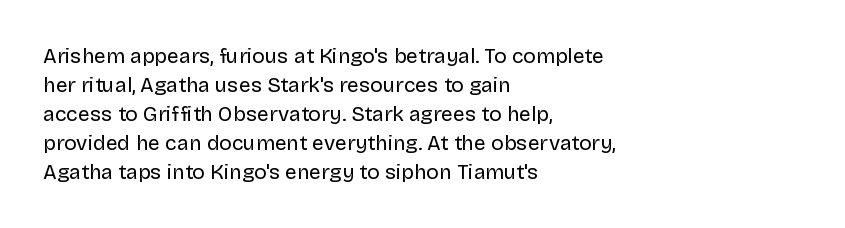
Letters rest on an invisible, unmarked baseline. Heaviness? Minimal to ordinary, like unemphasized prose. The rendering anchors every line to the left-hand side. The line-height multiplier appears to be the usual default.
